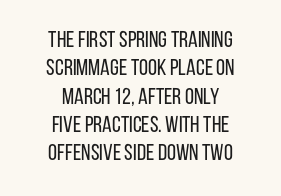
{"italic": "no", "bold": "no", "underline": "no", "align": "center", "line_spacing_ratio": 1.23, "letter_spacing": "normal", "letter_spacing_em": 0.0, "glyph_px": 23}
